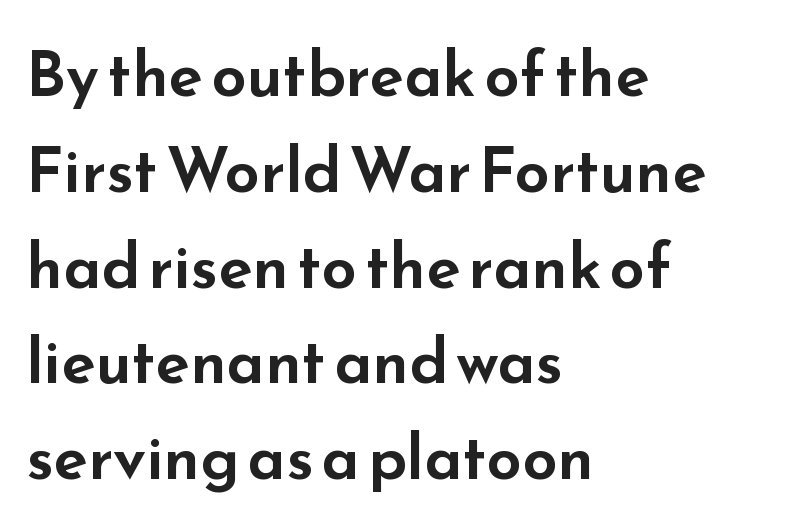
The image shows 63 px wide sans-serif type, upright; set left-aligned, normal line spacing (1.52x), normal letter spacing, not underlined; low stroke contrast and a small x-height.
